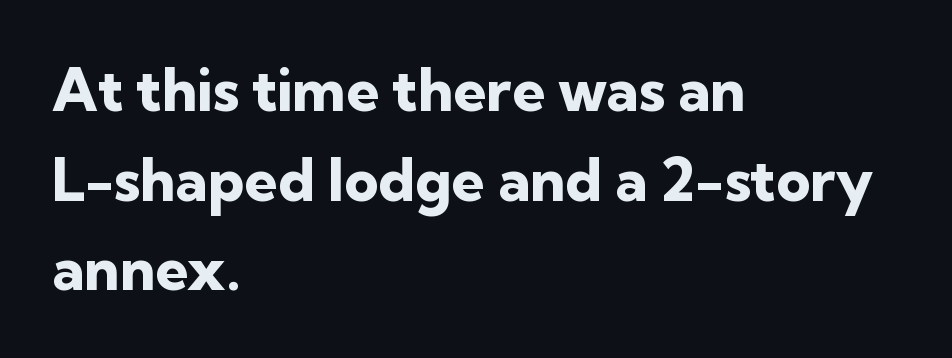
Every row of glyphs begins at an identical x-position on the left. Words appear dense and cohesive because spacing is normal. The foot of each line stays bare and open. The rows are spaced the way most documents space them.
